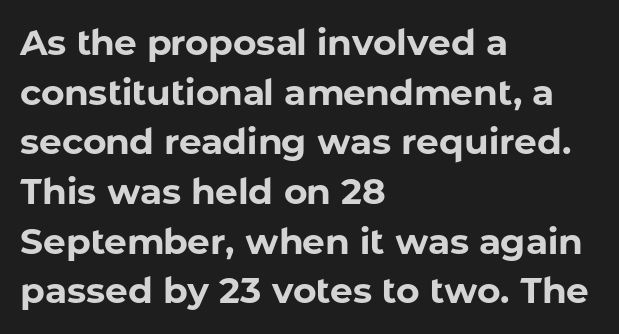
Default kerning and tracking; the words read as compact shapes. The lines in this sample share a left origin and differ only in where they stop. The face used here is a sans, in the tradition of grotesques and geometrics. A normal amount of white space separates one row of letters from the next. This sample has the flowing, uneven cadence of proportional lettering. Weight check: bold — yes, fully.
